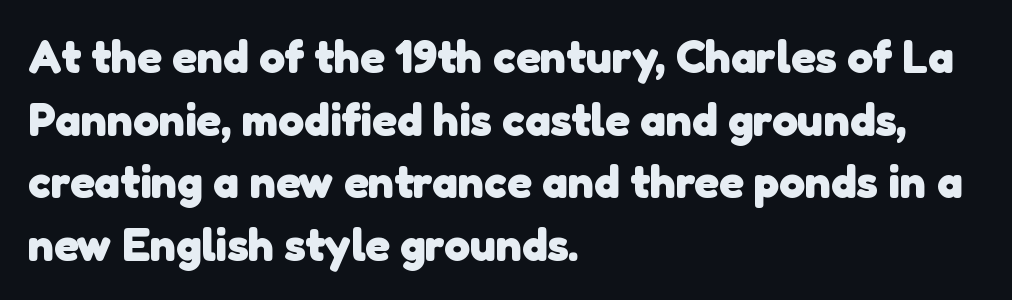
Q: Is the text bold? A: Yes.
Q: Is the typeface a serif or a sans-serif typeface? A: Sans-serif.
Q: Is the text underlined? A: No.
Q: How is the paragraph aligned? A: Left-aligned.
Q: Is the spacing between letters normal or unusually wide? A: Normal.
Q: Is the spacing between lines tight, normal or loose? A: Normal.
Q: Width (condensed, normal, or wide)? A: Normal.
Q: Stroke contrast? A: Low.
Q: x-height? A: Medium.
Q: Monospaced? A: No.
